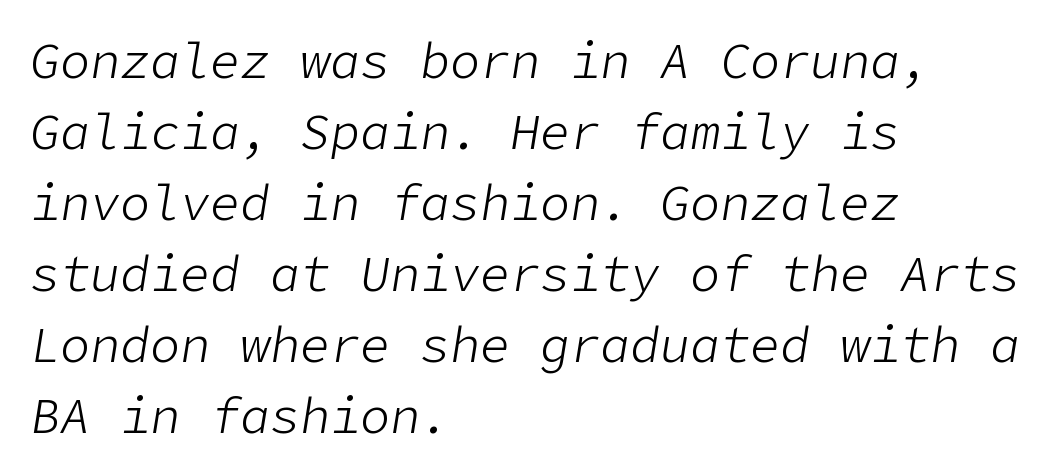
{"italic": "yes", "lean": "right", "slant_degrees": 9, "bold": "no", "weight": "light", "width": "normal", "stroke_contrast": "low", "x_height": "medium", "underline": "no", "align": "left", "line_spacing": "normal", "line_spacing_ratio": 1.42, "letter_spacing": "normal", "letter_spacing_em": 0.0, "glyph_px": 50}
